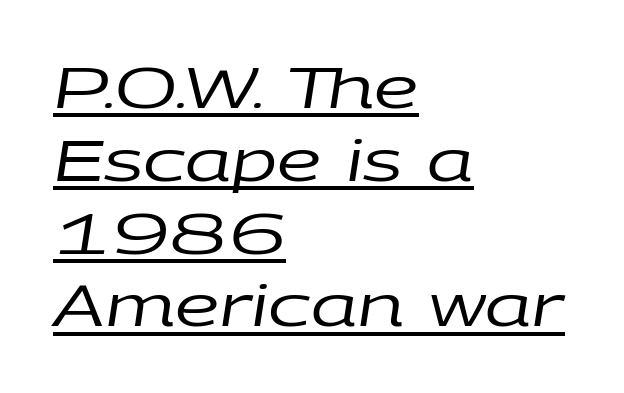
{"italic": "yes", "lean": "right", "slant_degrees": 9, "bold": "no", "weight": "regular", "width": "wide", "stroke_contrast": "low", "x_height": "large", "monospaced": "no", "underline": "yes", "align": "left", "line_spacing": "normal", "line_spacing_ratio": 1.3, "letter_spacing": "normal", "letter_spacing_em": 0.0, "glyph_px": 56}
